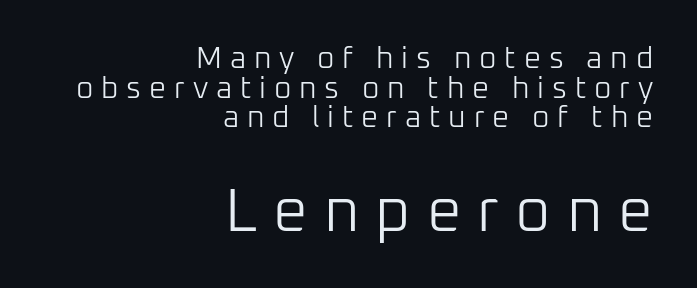
{"serif": "no", "italic": "no", "bold": "no", "weight": "light", "width": "normal", "stroke_contrast": "low", "x_height": "medium", "monospaced": "no", "underline": "no", "align": "right", "line_spacing": "tight", "line_spacing_ratio": 0.99, "letter_spacing": "wide", "letter_spacing_em": 0.26, "larger_block": "second", "size_ratio": 2.03, "glyph_px": 61}
